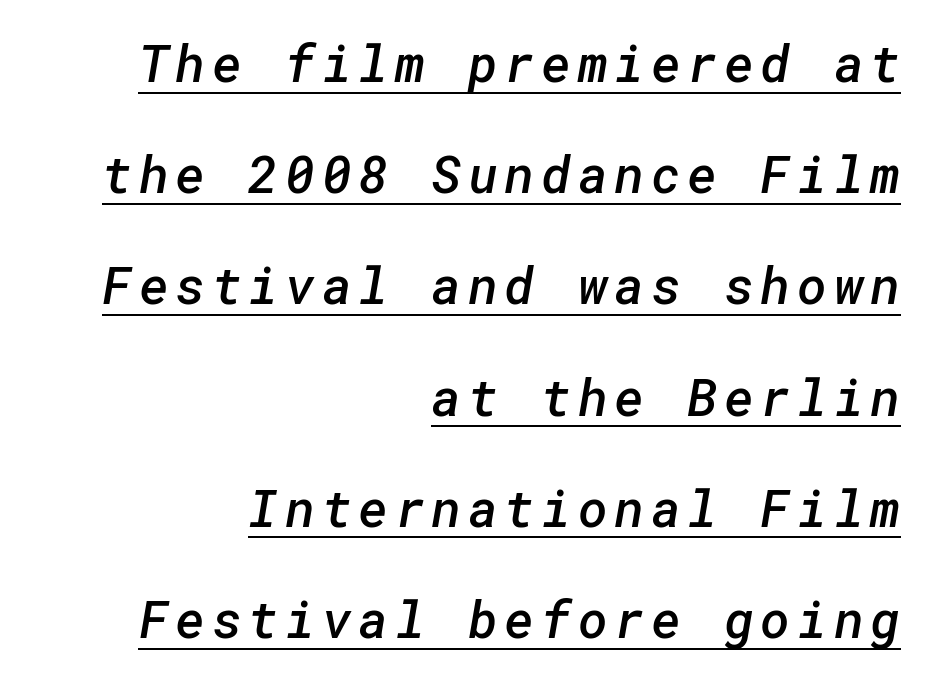
The string is rendered with underlining switched on. The characters display no serif detailing; their extremities are plain. The lines are spread far apart with generous leading. Is the block centered? No — it sits flush against the right margin.
